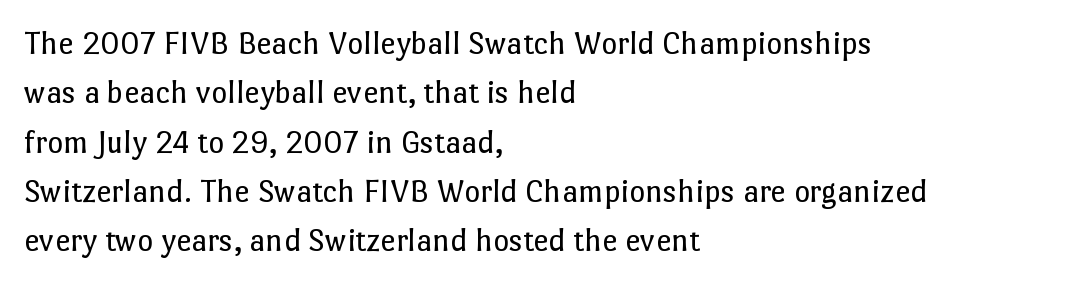
These lines are rendered in a variable-pitch font. Has an underline been added? It has not. The space between consecutive lines is moderate. Students, note that the glyphs here touch the page at normal intervals.
